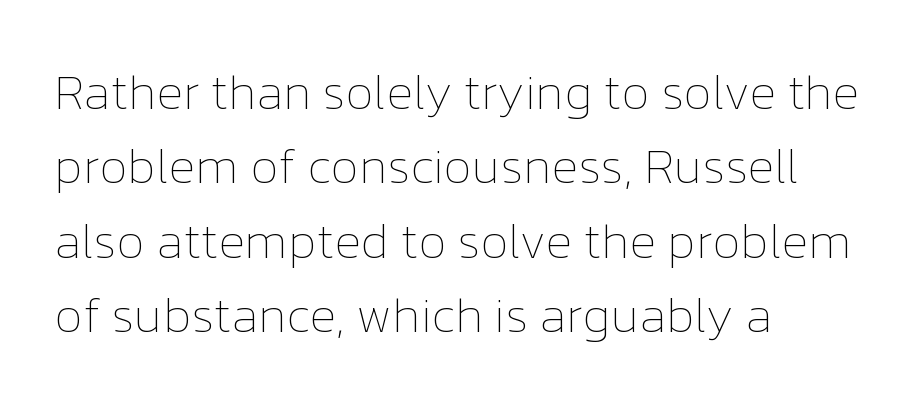
Q: Is the text bold? A: No.
Q: Is the text italic (slanted)? A: No, it is upright.
Q: Is the text underlined? A: No.
Q: How is the paragraph aligned? A: Left-aligned.
Q: Is the spacing between letters normal or unusually wide? A: Normal.
Q: Is the spacing between lines tight, normal or loose? A: Normal.
Q: Width (condensed, normal, or wide)? A: Normal.
Q: Stroke contrast? A: Low.
Q: x-height? A: Medium.
Q: Monospaced? A: No.
